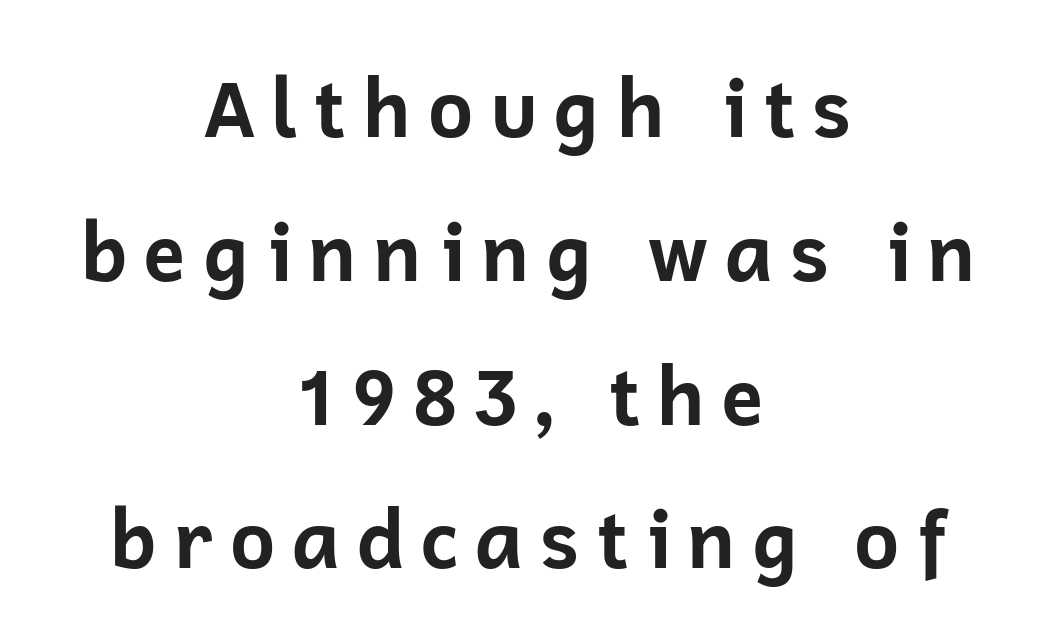
Q: Is the text bold? A: Yes.
Q: Is the text italic (slanted)? A: No, it is upright.
Q: Is the typeface a serif or a sans-serif typeface? A: Sans-serif.
Q: Is the text underlined? A: No.
Q: How is the paragraph aligned? A: Centered.
Q: Width (condensed, normal, or wide)? A: Normal.
Q: Stroke contrast? A: Low.
Q: x-height? A: Medium.
Q: Monospaced? A: No.
